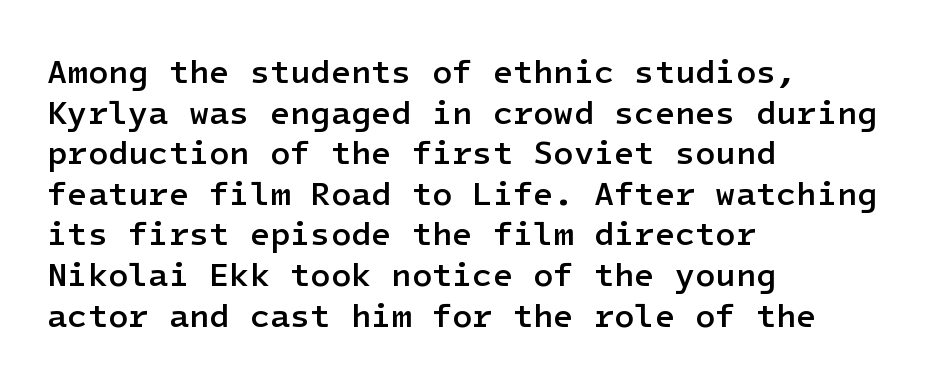
The image shows 33 px semibold sans-serif type, upright; set left-aligned, line spacing 1.23x, normal letter spacing, not underlined; low stroke contrast and a medium x-height.
